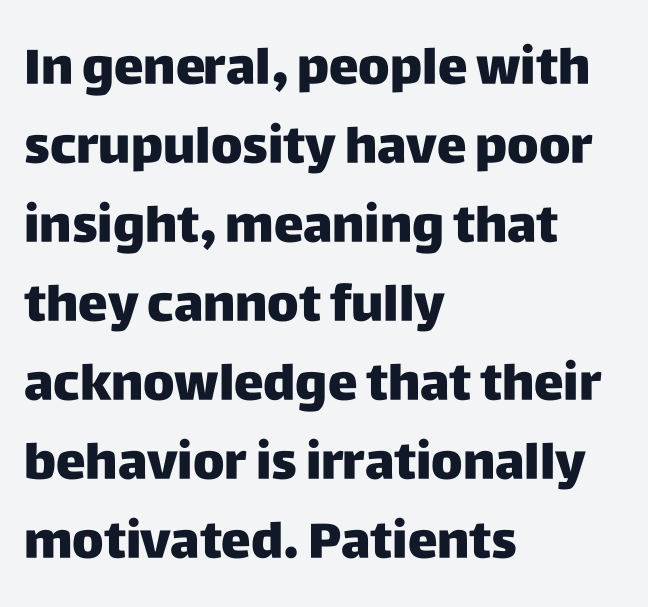
Proportional: the letters do not fall into vertical columns. The strip under each line holds only bare page. All the whitespace from short lines collects on the right. Successive baselines arrive at the customary interval.
